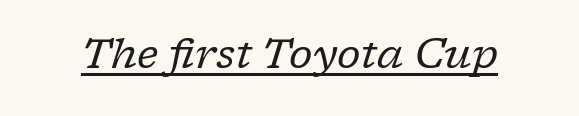
Q: Is the text bold? A: No.
Q: Is the text italic (slanted)? A: Yes, it leans right by about 17 degrees.
Q: Is the typeface a serif or a sans-serif typeface? A: Serif.
Q: Is the text underlined? A: Yes.
Q: Is the spacing between letters normal or unusually wide? A: Normal.
Q: Width (condensed, normal, or wide)? A: Normal.
Q: Stroke contrast? A: Low.
Q: x-height? A: Medium.
Q: Monospaced? A: No.
